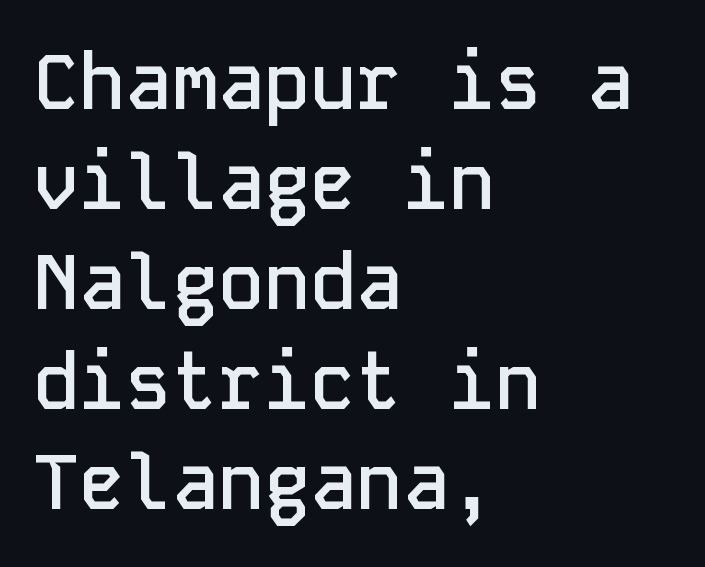
Horizontally, the lines are justified to the leading edge only. Reading down the column, the eye jumps a familiar distance to each next line. As a designer I'd log this as weight 600, semibold. Any mark beneath the type? The region is blank.
